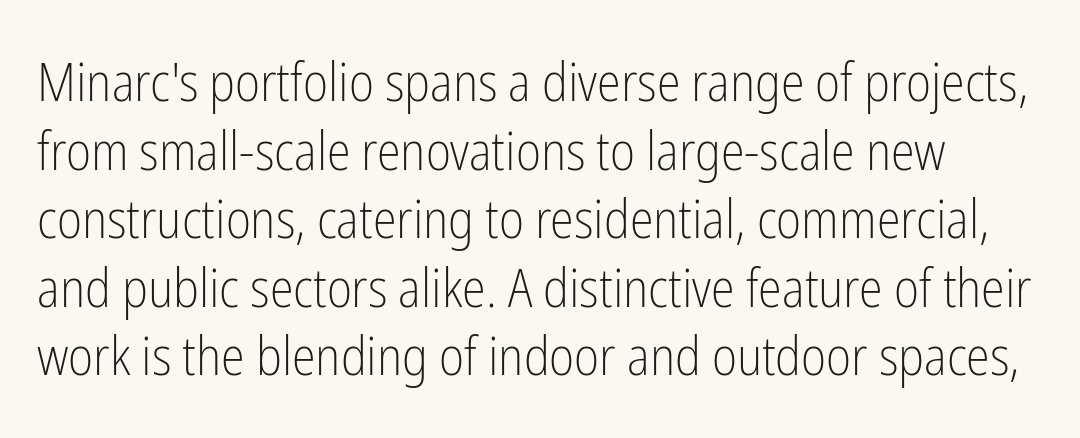
The image shows 54 px light, condensed sans-serif type, upright; set normal line spacing (1.27x), normal letter spacing, not underlined; low stroke contrast and a medium x-height.
